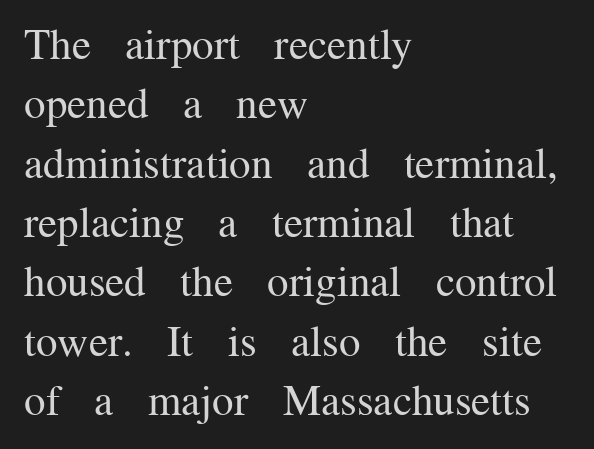
{"serif": "yes", "italic": "no", "bold": "no", "weight": "regular", "width": "normal", "stroke_contrast": "medium", "x_height": "medium", "monospaced": "no", "underline": "no", "align": "left", "line_spacing": "normal", "line_spacing_ratio": 1.38, "letter_spacing": "normal", "letter_spacing_em": 0.0, "glyph_px": 43}
